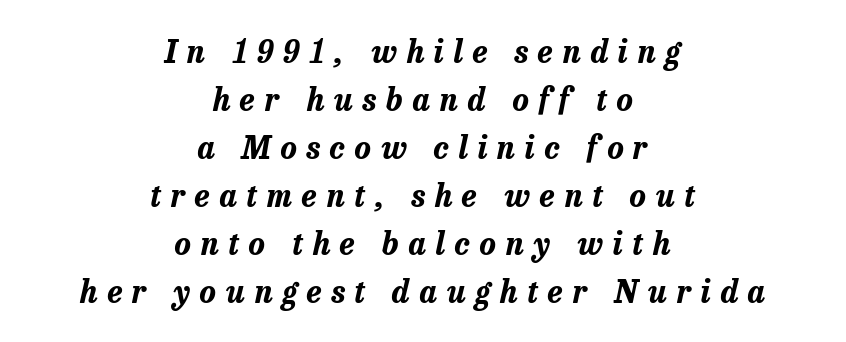
A bare baseline throughout the passage. Both edges are ragged and mirror each other, which tells us the setting is centered. Italic? Definitely — the glyphs are oblique. Honestly, the letter spacing is so wide it's the main thing you notice.
